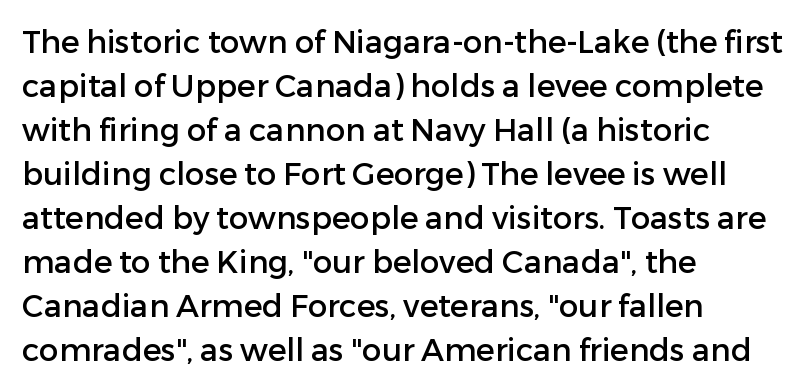
The image shows 31 px sans-serif type, upright; set left-aligned, normal line spacing (1.42x), normal letter spacing, not underlined; low stroke contrast and a medium x-height.
